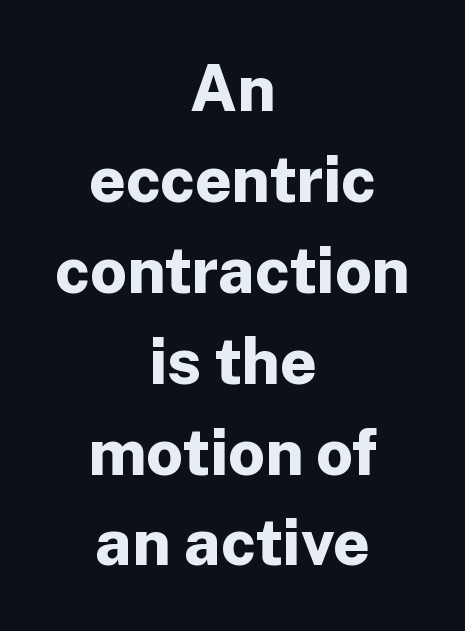
The image shows 64 px bold sans-serif type, upright; set centered, normal line spacing (1.42x), normal letter spacing, not underlined; low stroke contrast and a medium x-height.
